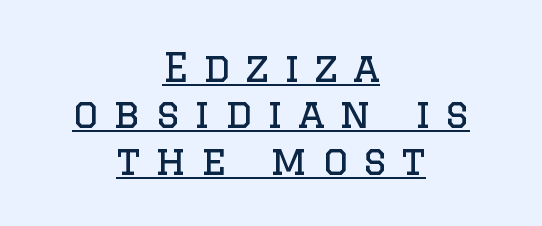
The image shows 40 px regular-weight serif type, upright; set centered, line spacing 1.16x, unusually wide letter spacing (+0.37 em), underlined; low stroke contrast and a large x-height.
